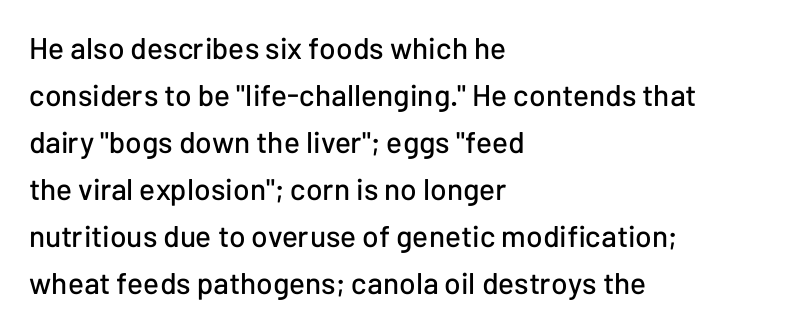
{"serif": "no", "italic": "no", "width": "normal", "stroke_contrast": "low", "x_height": "medium", "monospaced": "no", "underline": "no", "align": "left", "line_spacing": "normal", "line_spacing_ratio": 1.57, "letter_spacing": "normal", "letter_spacing_em": 0.0, "glyph_px": 30}
